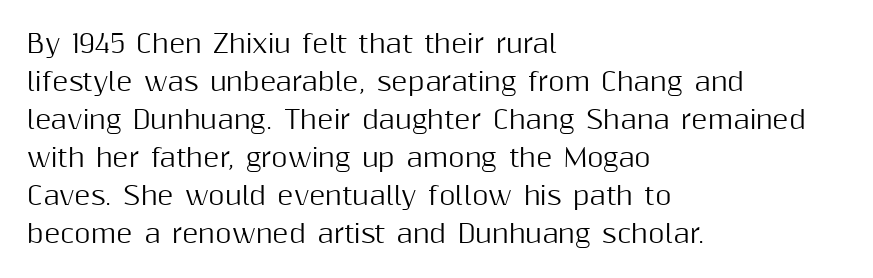
{"italic": "no", "underline": "no", "align": "left", "line_spacing": "normal", "line_spacing_ratio": 1.52, "letter_spacing": "normal", "letter_spacing_em": 0.0, "glyph_px": 25}
